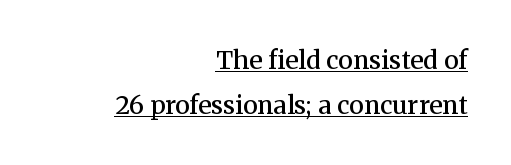
Q: Is the text bold? A: Semi-bold.
Q: Is the text italic (slanted)? A: No, it is upright.
Q: Is the text underlined? A: Yes.
Q: How is the paragraph aligned? A: Right-aligned.
Q: Is the spacing between letters normal or unusually wide? A: Normal.
